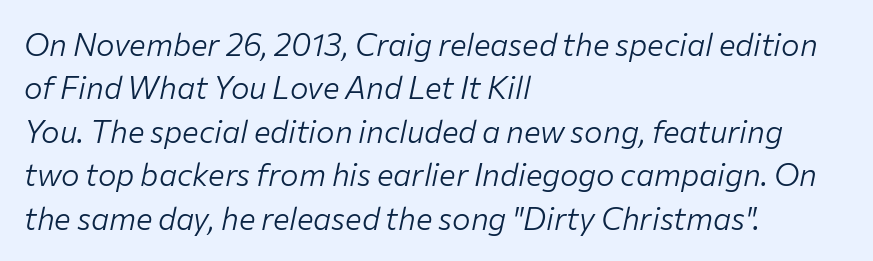
The image shows 31 px light type, italic (leaning right); set left-aligned, normal line spacing (1.4x), normal letter spacing, not underlined; low stroke contrast and a medium x-height.
